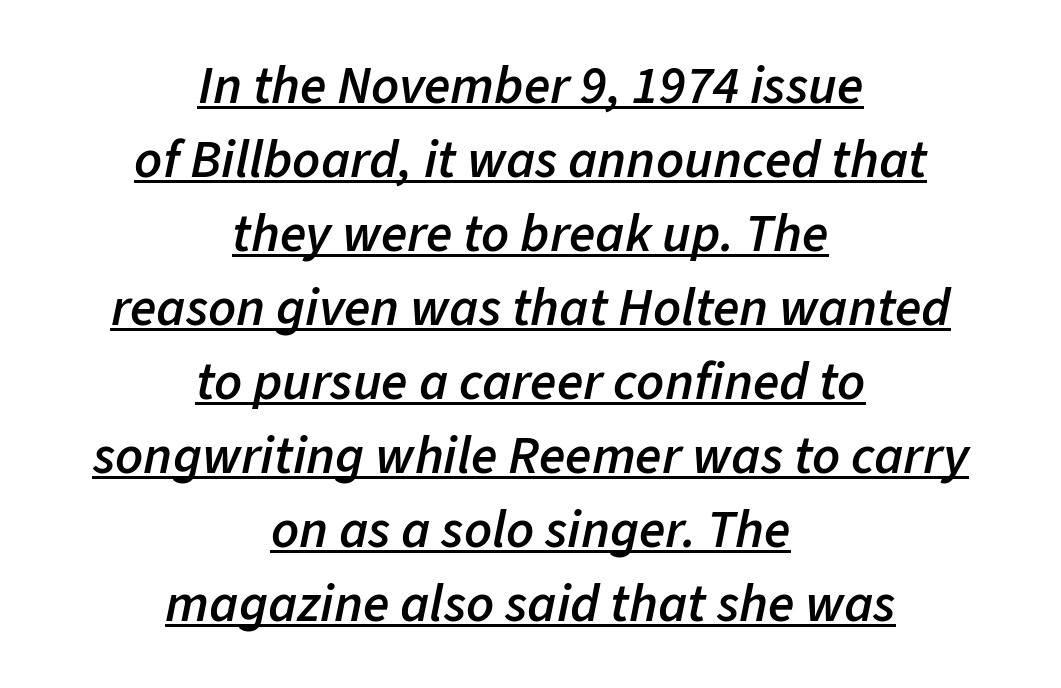
Q: Is the text bold? A: Semi-bold.
Q: Is the text italic (slanted)? A: Yes, it leans right by about 11 degrees.
Q: Is the text underlined? A: Yes.
Q: How is the paragraph aligned? A: Centered.
Q: Is the spacing between letters normal or unusually wide? A: Normal.
Q: Is the spacing between lines tight, normal or loose? A: Normal.
Q: Width (condensed, normal, or wide)? A: Normal.
Q: Stroke contrast? A: Low.
Q: x-height? A: Medium.
Q: Monospaced? A: No.
